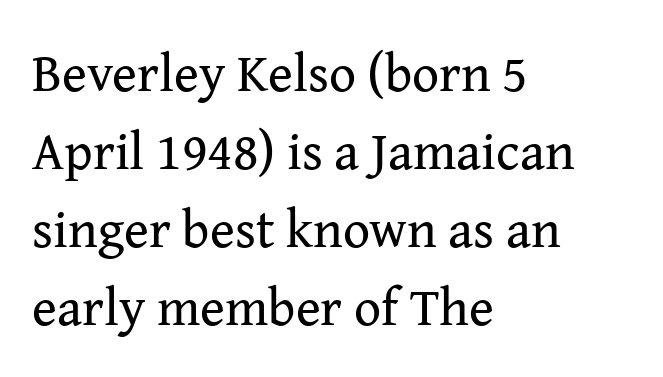
Q: Is the text bold? A: No.
Q: Is the text italic (slanted)? A: No, it is upright.
Q: Is the typeface a serif or a sans-serif typeface? A: Serif.
Q: Is the text underlined? A: No.
Q: How is the paragraph aligned? A: Left-aligned.
Q: Is the spacing between letters normal or unusually wide? A: Normal.
Q: Is the spacing between lines tight, normal or loose? A: Normal.
Q: Width (condensed, normal, or wide)? A: Normal.
Q: Stroke contrast? A: Medium.
Q: x-height? A: Medium.
Q: Monospaced? A: No.
